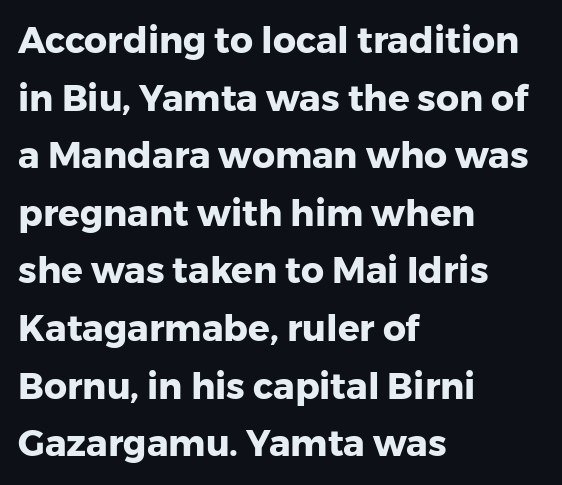
The image shows 36 px heavy sans-serif type, upright; set left-aligned, normal line spacing (1.6x), normal letter spacing, not underlined; low stroke contrast and a medium x-height.
